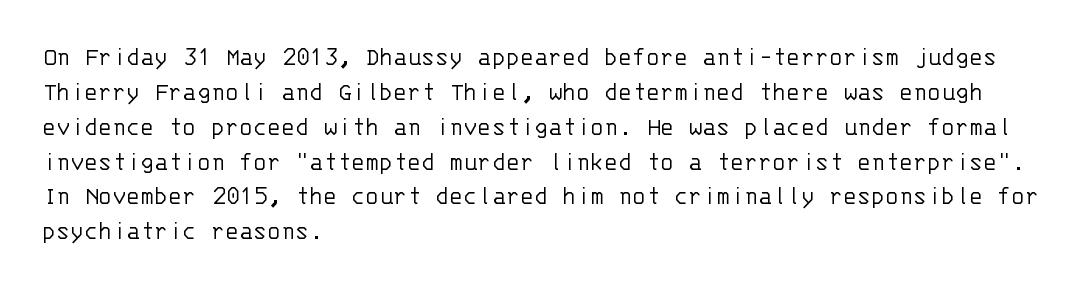
The image shows 26 px text type, upright; set left-aligned, normal line spacing (1.34x), normal letter spacing, not underlined.
